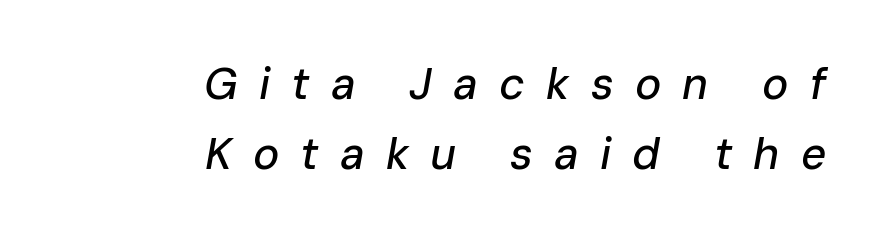
Q: Is the text italic (slanted)? A: Yes, it leans right by about 10 degrees.
Q: Is the text underlined? A: No.
Q: How is the paragraph aligned? A: Right-aligned.
Q: Is the spacing between letters normal or unusually wide? A: Unusually wide.
Q: Is the spacing between lines tight, normal or loose? A: Normal.
Q: Width (condensed, normal, or wide)? A: Normal.
Q: Stroke contrast? A: Low.
Q: x-height? A: Medium.
Q: Monospaced? A: No.
